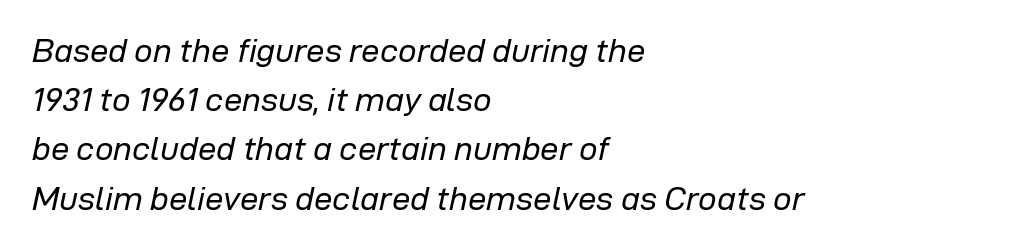
The image shows 33 px regular-weight type, italic (leaning right); set left-aligned, normal line spacing (1.49x), normal letter spacing, not underlined; low stroke contrast and a medium x-height.
